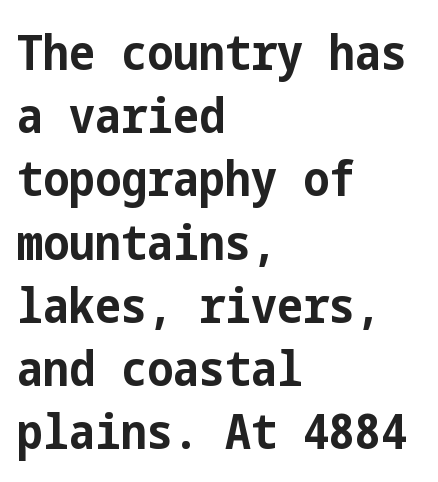
Q: Is the text bold? A: Yes.
Q: Is the text italic (slanted)? A: No, it is upright.
Q: Is the typeface a serif or a sans-serif typeface? A: Sans-serif.
Q: Is the text underlined? A: No.
Q: How is the paragraph aligned? A: Left-aligned.
Q: Is the spacing between letters normal or unusually wide? A: Normal.
Q: Is the spacing between lines tight, normal or loose? A: Normal.
Q: Width (condensed, normal, or wide)? A: Condensed.
Q: Stroke contrast? A: Low.
Q: x-height? A: Medium.
